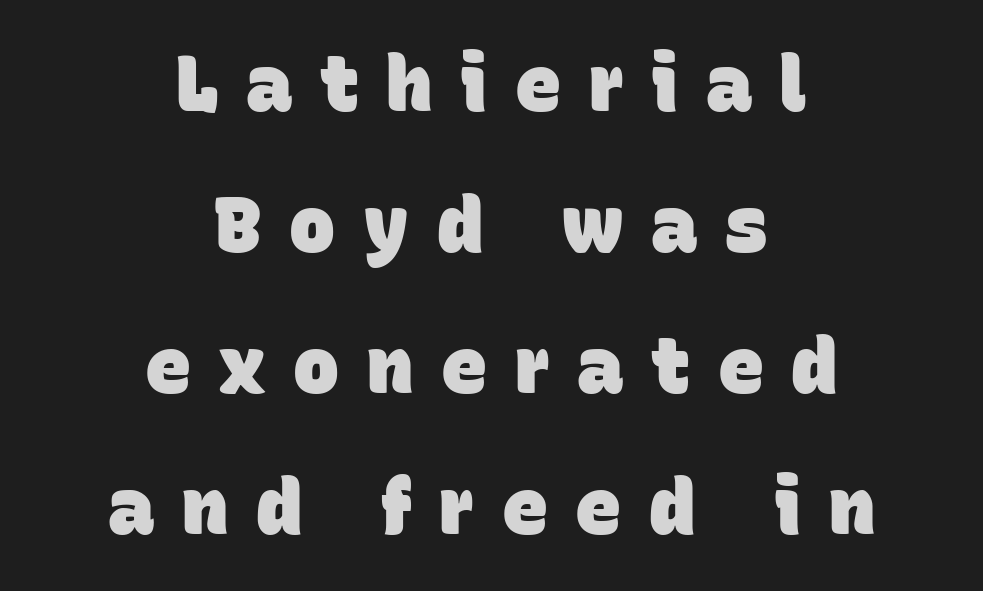
Weight: bold. The baseline area is clear. In CSS terms this would be text-align: center. Between one letter and the next there's a generous, obvious gap. You could not count columns in this text — the font is proportionally spaced. Look at the bottom of the vertical strokes: they stop flat, with no serifs.
